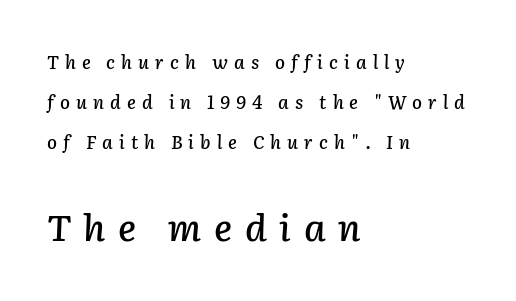
{"italic": "yes", "lean": "right", "slant_degrees": 2, "width": "normal", "stroke_contrast": "low", "x_height": "medium", "monospaced": "no", "underline": "no", "align": "left", "line_spacing": "loose", "line_spacing_ratio": 2.23, "letter_spacing": "wide", "letter_spacing_em": 0.34, "larger_block": "second", "size_ratio": 2.06, "glyph_px": 37}
